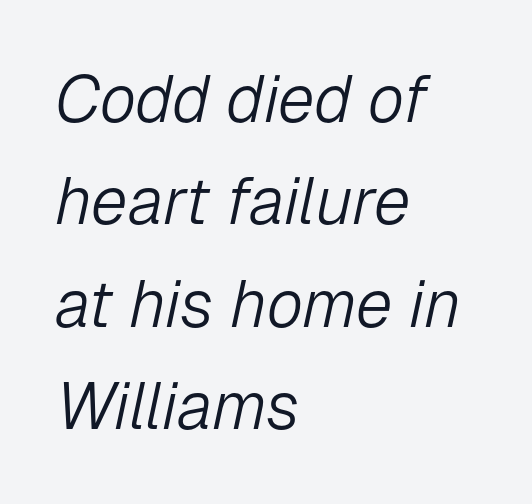
Q: Is the text bold? A: No.
Q: Is the text italic (slanted)? A: Yes, it leans right by about 12 degrees.
Q: Is the text underlined? A: No.
Q: How is the paragraph aligned? A: Left-aligned.
Q: Is the spacing between letters normal or unusually wide? A: Normal.
Q: Is the spacing between lines tight, normal or loose? A: Normal.
Q: Width (condensed, normal, or wide)? A: Normal.
Q: Stroke contrast? A: Low.
Q: x-height? A: Medium.
Q: Monospaced? A: No.
